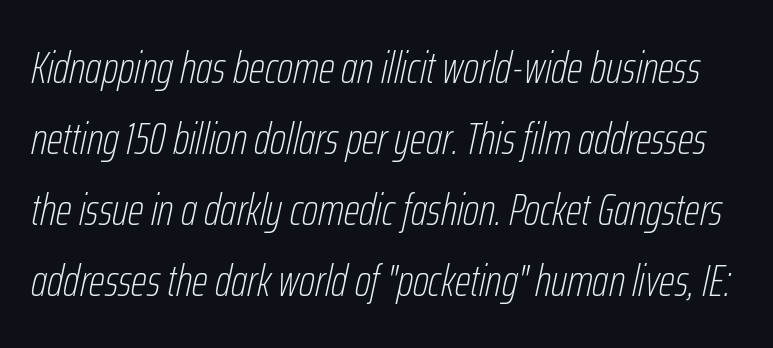
A light-to-regular cut is what we see here. Character widths vary here, with narrow letters taking less room than wide ones. Unmarked baselines from the first word to the last. This rendering leaves character spacing at its baseline value.
